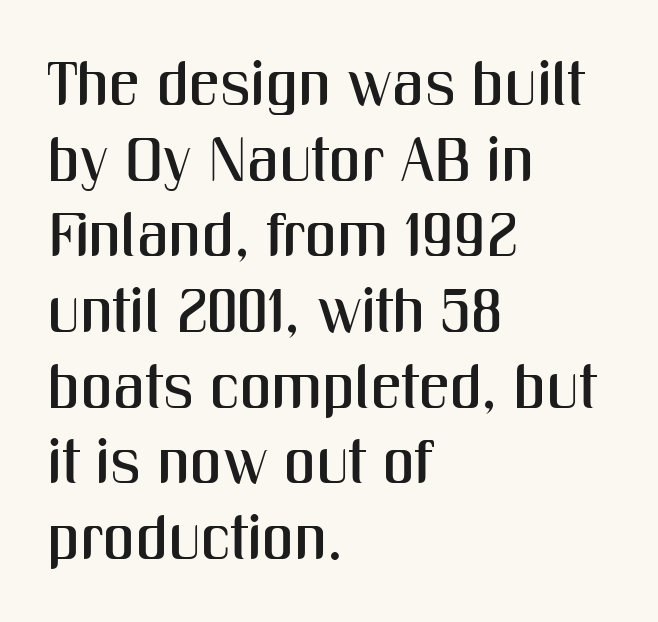
Q: Is the text italic (slanted)? A: No, it is upright.
Q: Is the typeface a serif or a sans-serif typeface? A: Sans-serif.
Q: Is the text underlined? A: No.
Q: How is the paragraph aligned? A: Left-aligned.
Q: Is the spacing between letters normal or unusually wide? A: Normal.
Q: Width (condensed, normal, or wide)? A: Condensed.
Q: Stroke contrast? A: Medium.
Q: x-height? A: Medium.
Q: Monospaced? A: No.
